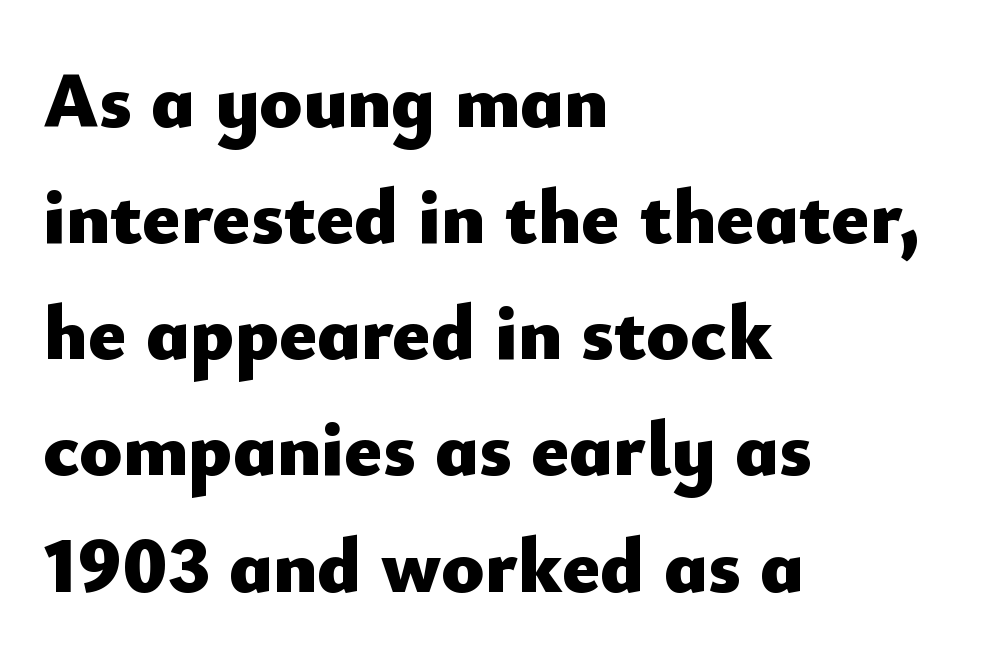
What's the leading like? Ordinary, nothing unusual. Nope, not italic — everything's standing straight. The typesetting leans heavy: a genuine bold. This sample uses plain, unmodified letter spacing.
